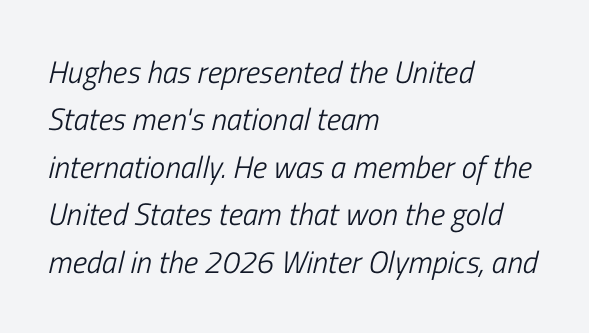
The image shows 31 px light, condensed type, italic (leaning right); set left-aligned, normal line spacing (1.53x), normal letter spacing, not underlined; low stroke contrast and a medium x-height.
